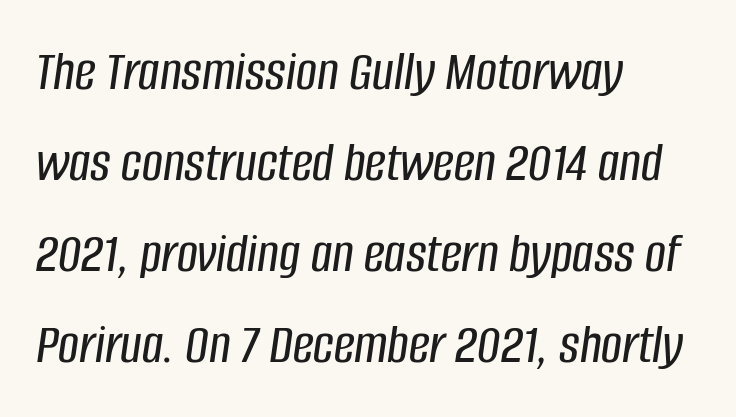
{"italic": "yes", "lean": "right", "slant_degrees": 8, "width": "condensed", "stroke_contrast": "low", "x_height": "large", "monospaced": "no", "underline": "no", "align": "left", "line_spacing": "normal", "line_spacing_ratio": 1.57, "letter_spacing": "normal", "letter_spacing_em": 0.0, "glyph_px": 58}
